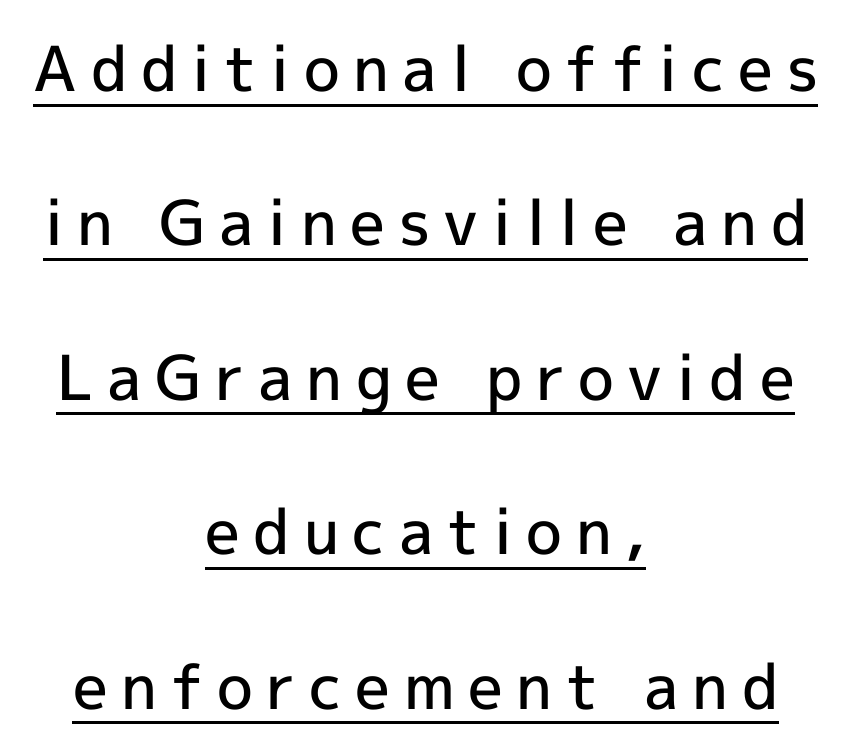
The image shows 62 px semibold sans-serif type, upright; set centered, loose line spacing (2.49x), unusually wide letter spacing (+0.22 em), underlined; a medium x-height.
